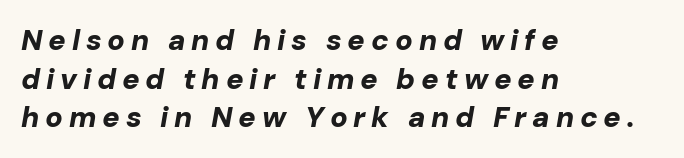
Q: Is the text bold? A: Yes.
Q: Is the text italic (slanted)? A: Yes, it leans right by about 10 degrees.
Q: Is the text underlined? A: No.
Q: How is the paragraph aligned? A: Left-aligned.
Q: Is the spacing between letters normal or unusually wide? A: Unusually wide.
Q: Is the spacing between lines tight, normal or loose? A: Normal.
Q: Width (condensed, normal, or wide)? A: Normal.
Q: Stroke contrast? A: Low.
Q: x-height? A: Medium.
Q: Monospaced? A: No.
